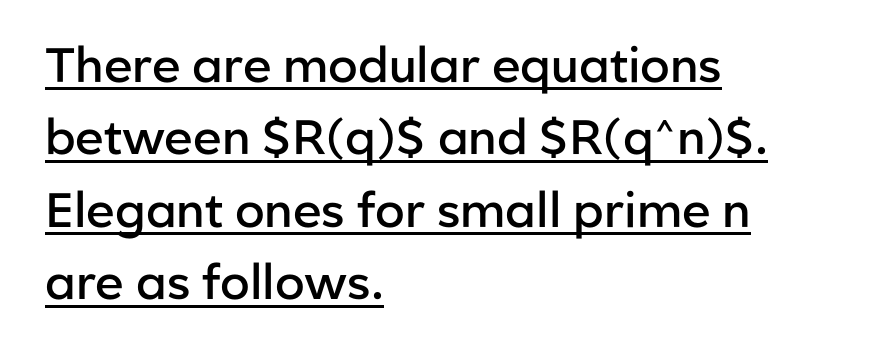
Q: Is the text bold? A: Semi-bold.
Q: Is the text italic (slanted)? A: No, it is upright.
Q: Is the typeface a serif or a sans-serif typeface? A: Sans-serif.
Q: Is the text underlined? A: Yes.
Q: How is the paragraph aligned? A: Left-aligned.
Q: Is the spacing between letters normal or unusually wide? A: Normal.
Q: Is the spacing between lines tight, normal or loose? A: Normal.
Q: Width (condensed, normal, or wide)? A: Normal.
Q: Stroke contrast? A: Low.
Q: x-height? A: Medium.
Q: Monospaced? A: No.
